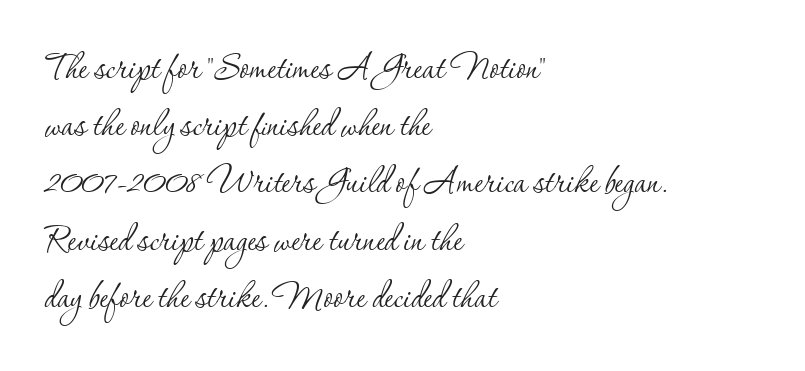
Q: Is the text bold? A: No.
Q: Is the text italic (slanted)? A: Yes.
Q: Is the typeface a serif or a sans-serif typeface? A: Serif.
Q: Is the text underlined? A: No.
Q: How is the paragraph aligned? A: Left-aligned.
Q: Is the spacing between letters normal or unusually wide? A: Normal.
Q: Is the spacing between lines tight, normal or loose? A: Normal.
Q: Width (condensed, normal, or wide)? A: Normal.
Q: Stroke contrast? A: Low.
Q: x-height? A: Small.
Q: Monospaced? A: No.
